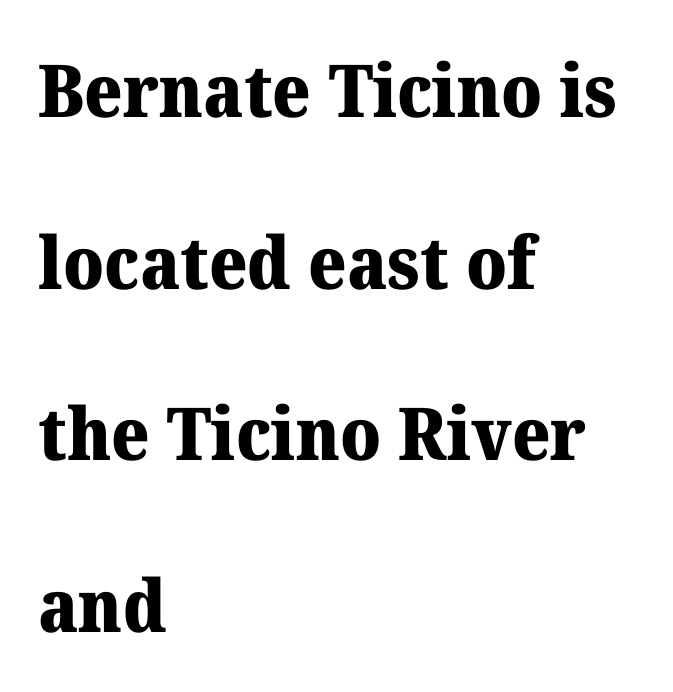
The image shows 73 px heavy serif type, upright; set left-aligned, loose line spacing (2.35x), normal letter spacing, not underlined; medium stroke contrast and a medium x-height.
